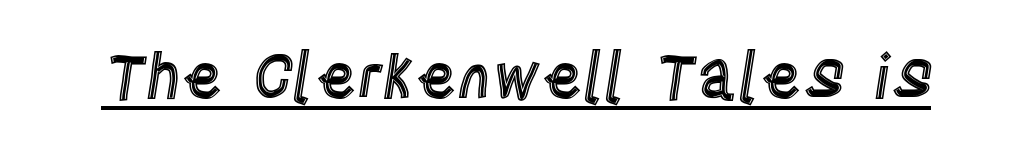
{"width": "condensed", "x_height": "large", "monospaced": "no", "underline": "yes", "letter_spacing": "normal", "letter_spacing_em": 0.0, "glyph_px": 62}
